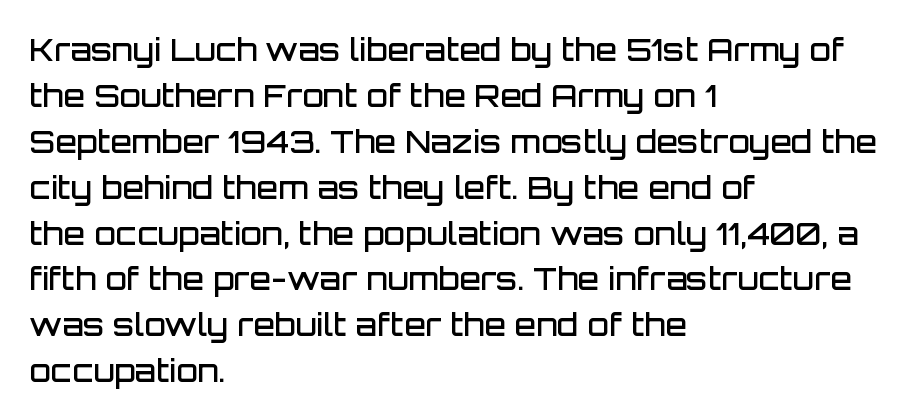
Has an underline been added? It has not. Caption: semibold face, moderately heavy strokes. In terms of posture, this sample is upright. Examine the stroke ends and you'll find no serifs.
